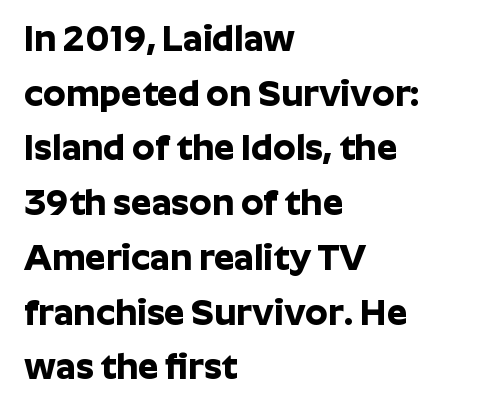
Q: Is the text bold? A: Yes.
Q: Is the text italic (slanted)? A: No, it is upright.
Q: Is the typeface a serif or a sans-serif typeface? A: Sans-serif.
Q: Is the text underlined? A: No.
Q: How is the paragraph aligned? A: Left-aligned.
Q: Is the spacing between letters normal or unusually wide? A: Normal.
Q: Is the spacing between lines tight, normal or loose? A: Normal.
Q: Width (condensed, normal, or wide)? A: Normal.
Q: Stroke contrast? A: Low.
Q: x-height? A: Medium.
Q: Monospaced? A: No.
